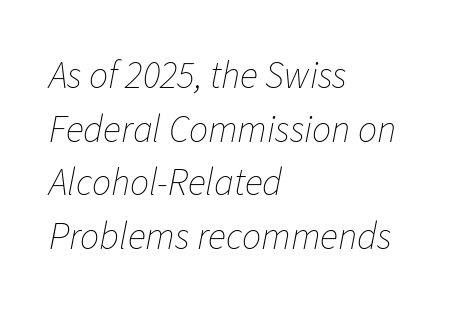
Q: Is the text bold? A: No.
Q: Is the text italic (slanted)? A: Yes, it leans right by about 11 degrees.
Q: Is the text underlined? A: No.
Q: How is the paragraph aligned? A: Left-aligned.
Q: Is the spacing between letters normal or unusually wide? A: Normal.
Q: Is the spacing between lines tight, normal or loose? A: Normal.
Q: Width (condensed, normal, or wide)? A: Normal.
Q: Stroke contrast? A: Low.
Q: x-height? A: Medium.
Q: Monospaced? A: No.
